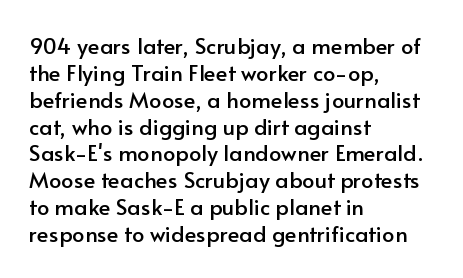
Is the block centered? No — it sits flush against the left margin. Beneath every word, the page is bare. What stands out about the letter spacing? Nothing — it is the standard amount. The lettering stays uniformly vertical, giving the passage a roman look.
